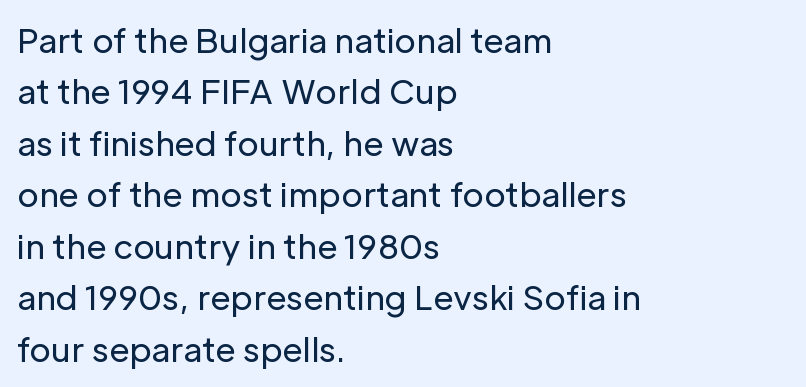
Q: Is the text bold? A: No.
Q: Is the text italic (slanted)? A: No, it is upright.
Q: Is the typeface a serif or a sans-serif typeface? A: Sans-serif.
Q: Is the text underlined? A: No.
Q: How is the paragraph aligned? A: Left-aligned.
Q: Is the spacing between letters normal or unusually wide? A: Normal.
Q: Is the spacing between lines tight, normal or loose? A: Normal.
Q: Width (condensed, normal, or wide)? A: Normal.
Q: Stroke contrast? A: Low.
Q: x-height? A: Medium.
Q: Monospaced? A: No.
